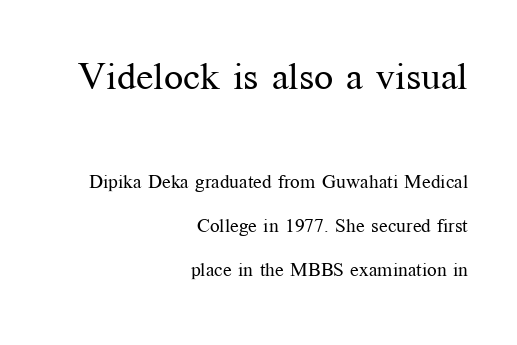
Q: Is the text bold? A: No.
Q: Is the text italic (slanted)? A: No, it is upright.
Q: Is the typeface a serif or a sans-serif typeface? A: Serif.
Q: Is the text underlined? A: No.
Q: How is the paragraph aligned? A: Right-aligned.
Q: Is the spacing between letters normal or unusually wide? A: Normal.
Q: Is the spacing between lines tight, normal or loose? A: Loose.
Q: Which block of text is set in a larger size, the first (top) or the second (bottom)? A: The first (top) one.
Q: Width (condensed, normal, or wide)? A: Normal.
Q: Stroke contrast? A: Medium.
Q: x-height? A: Medium.
Q: Monospaced? A: No.
